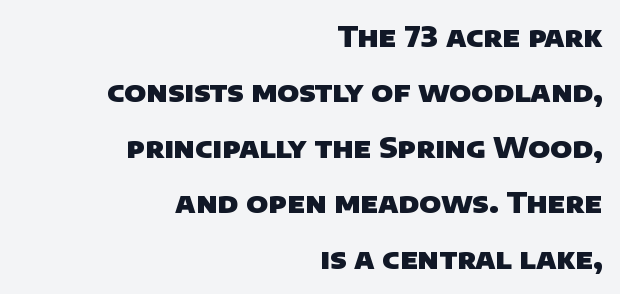
Q: Is the text bold? A: Yes.
Q: Is the typeface a serif or a sans-serif typeface? A: Sans-serif.
Q: Is the text underlined? A: No.
Q: How is the paragraph aligned? A: Right-aligned.
Q: Is the spacing between letters normal or unusually wide? A: Normal.
Q: Is the spacing between lines tight, normal or loose? A: Loose.
Q: Width (condensed, normal, or wide)? A: Normal.
Q: Stroke contrast? A: Low.
Q: x-height? A: Large.
Q: Monospaced? A: No.
